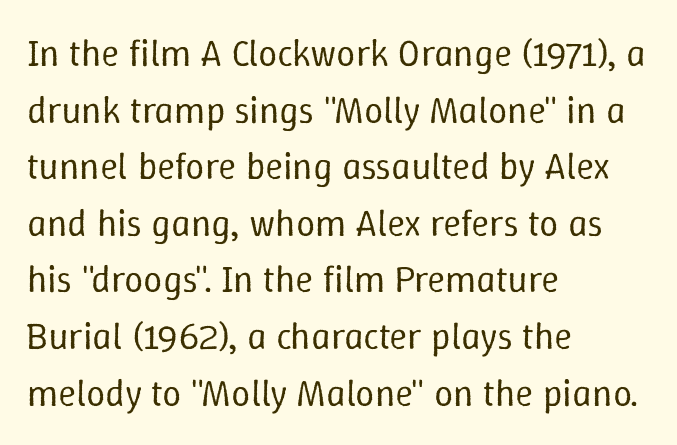
The image shows 38 px regular-weight type, upright; set left-aligned, normal line spacing (1.49x), normal letter spacing, not underlined; low stroke contrast and a medium x-height.
